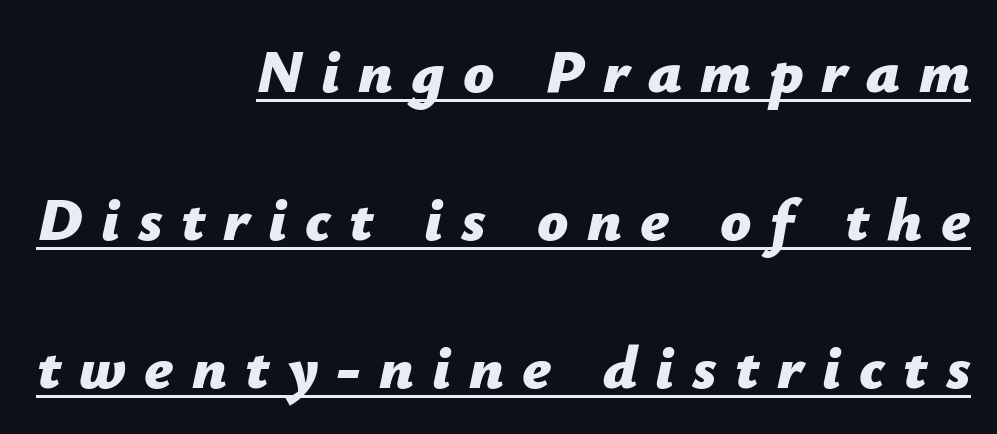
Summary of vertical rhythm: relaxed, with wide interline spacing. Do the characters align in a grid? No, the font is proportional. The face used here is rendered with a markedly widened letterfit. The paragraph shown leans on its right margin.
